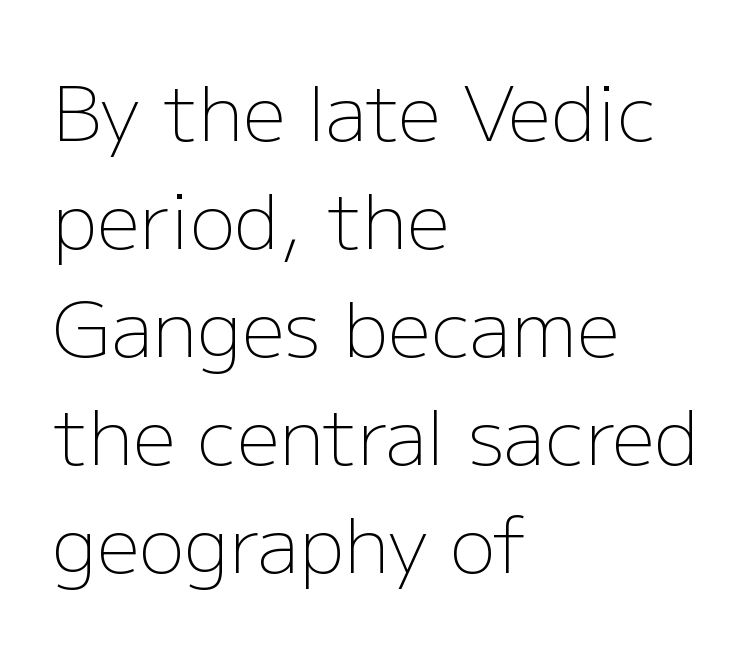
The image shows 76 px light sans-serif type, upright; set left-aligned, normal line spacing (1.42x), normal letter spacing, not underlined; low stroke contrast and a medium x-height.
